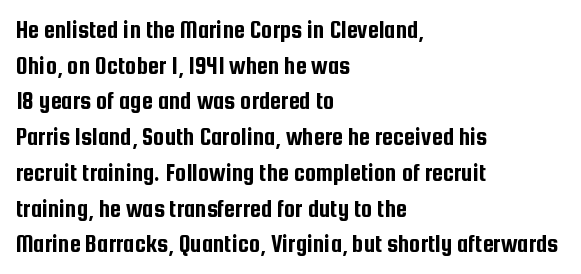
The image shows 25 px text type, upright; set left-aligned, normal line spacing (1.43x), normal letter spacing, not underlined.
